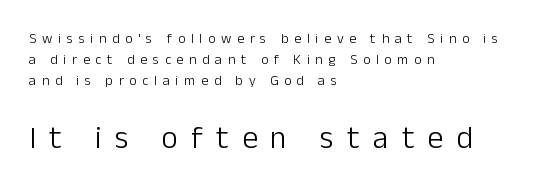
Q: Is the text bold? A: No.
Q: Is the text italic (slanted)? A: No, it is upright.
Q: Is the typeface a serif or a sans-serif typeface? A: Sans-serif.
Q: Is the text underlined? A: No.
Q: How is the paragraph aligned? A: Left-aligned.
Q: Is the spacing between letters normal or unusually wide? A: Unusually wide.
Q: Is the spacing between lines tight, normal or loose? A: Normal.
Q: Which block of text is set in a larger size, the first (top) or the second (bottom)? A: The second (bottom) one.
Q: Width (condensed, normal, or wide)? A: Normal.
Q: Stroke contrast? A: Low.
Q: x-height? A: Medium.
Q: Monospaced? A: No.
